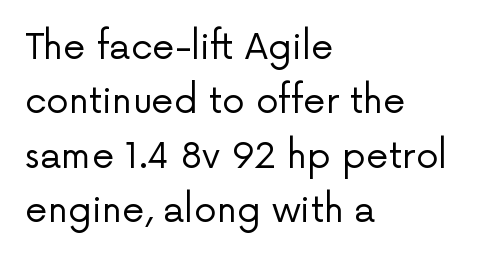
Decoration check: the copy has no underline. Quick note: interline space is typical. Spacing verdict: proportional, widths tailored to each character. Is there any slant? The stems are plumb. Stems and bowls with no extra thickness — not bold.
